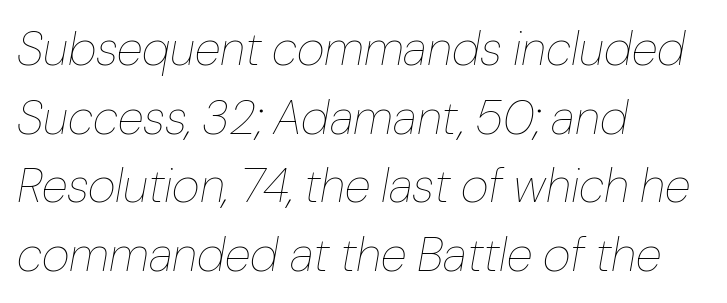
The image shows 48 px thin type, italic (leaning right); set left-aligned, normal line spacing (1.43x), normal letter spacing, not underlined; low stroke contrast and a medium x-height.
